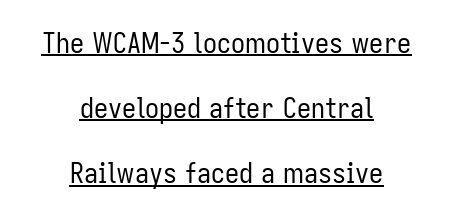
The image shows 28 px regular-weight, condensed sans-serif type, upright; set centered, loose line spacing (2.33x), normal letter spacing, underlined; low stroke contrast and a medium x-height.
